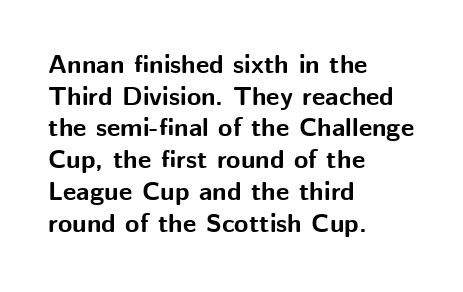
The image shows 26 px bold type, upright; set left-aligned, line spacing 1.22x, normal letter spacing, not underlined.
